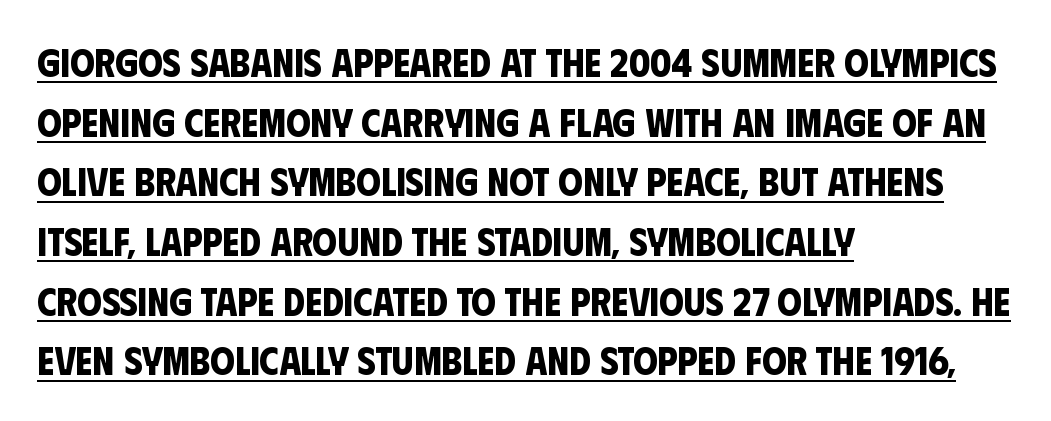
Nobody touched the tracking dial on this one. The rendering uses a bold face; every stroke is thick and dark. Is there much room between lines? A standard amount, neither cramped nor airy. Each line starts at the same left margin while the right side varies.
